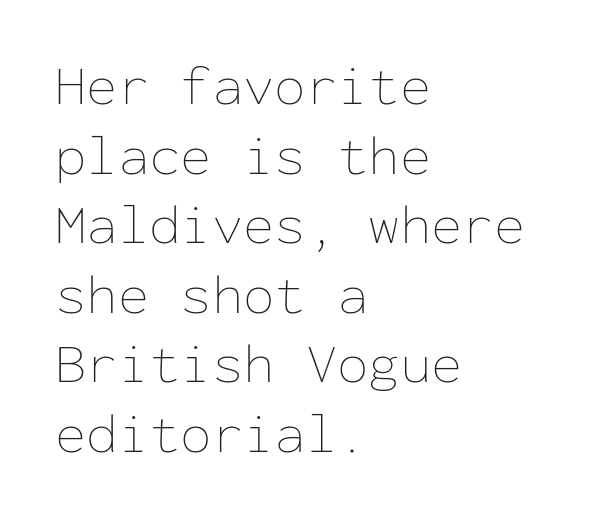
The image shows 57 px thin type, upright, monospaced; set left-aligned, line spacing 1.22x, normal letter spacing, not underlined; low stroke contrast and a medium x-height.
